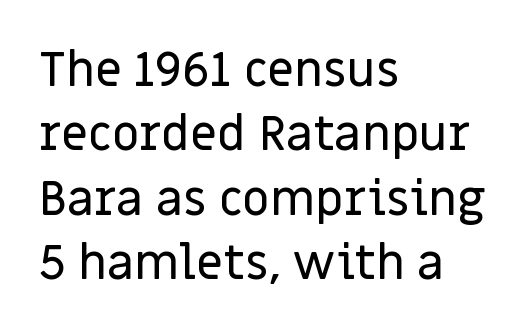
The paragraph shown leans on its left margin. The strip under each line holds only bare page. The passage shown is typed in a proportional face where columns would drift. Posture: straight, roman, zero tilt.
